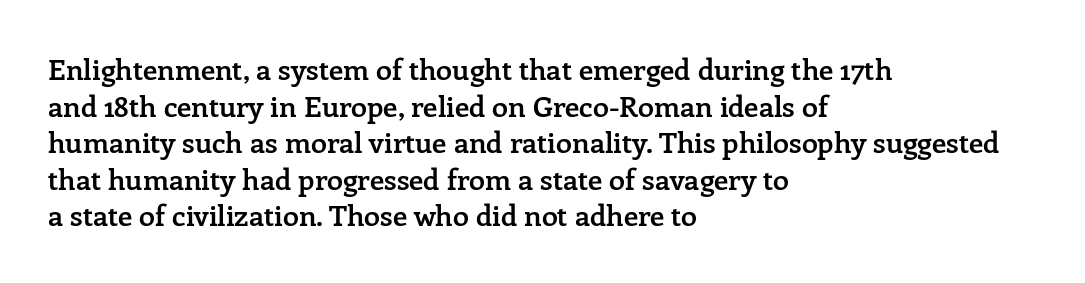
{"serif": "yes", "italic": "no", "bold": "semi", "weight": "semibold", "width": "normal", "stroke_contrast": "low", "x_height": "medium", "monospaced": "no", "underline": "no", "align": "left", "line_spacing": "normal", "line_spacing_ratio": 1.26, "letter_spacing": "normal", "letter_spacing_em": 0.0, "glyph_px": 29}
